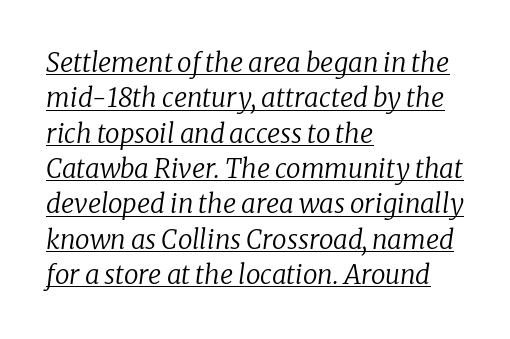
The image shows 26 px text type, italic (leaning right); set left-aligned, normal line spacing (1.36x), normal letter spacing, underlined.
